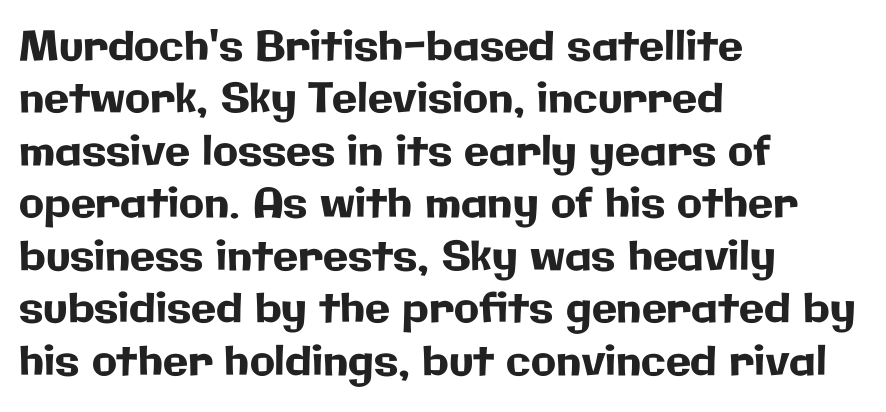
Q: Is the text italic (slanted)? A: No, it is upright.
Q: Is the typeface a serif or a sans-serif typeface? A: Sans-serif.
Q: Is the text underlined? A: No.
Q: How is the paragraph aligned? A: Left-aligned.
Q: Is the spacing between letters normal or unusually wide? A: Normal.
Q: Is the spacing between lines tight, normal or loose? A: Normal.
Q: Width (condensed, normal, or wide)? A: Normal.
Q: Stroke contrast? A: Low.
Q: x-height? A: Medium.
Q: Monospaced? A: No.
